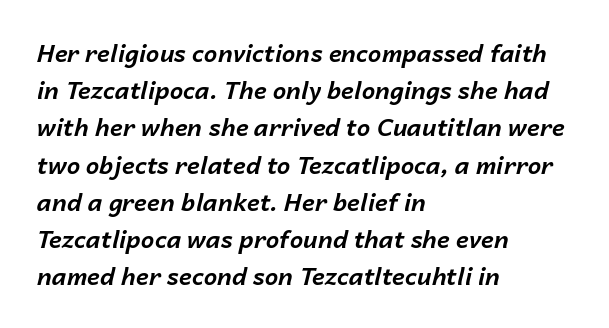
Q: Is the text bold? A: Yes.
Q: Is the text italic (slanted)? A: Yes, it leans right by about 14 degrees.
Q: Is the text underlined? A: No.
Q: How is the paragraph aligned? A: Left-aligned.
Q: Is the spacing between letters normal or unusually wide? A: Normal.
Q: Is the spacing between lines tight, normal or loose? A: Normal.
